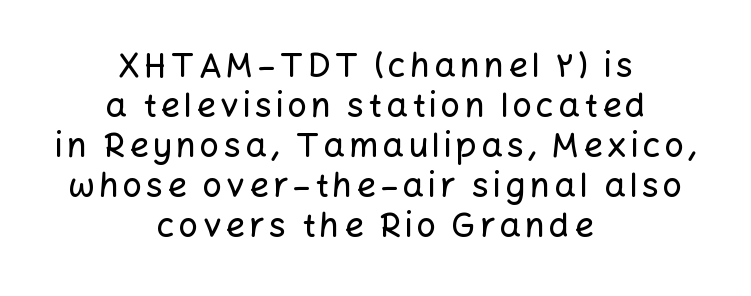
Q: Is the text italic (slanted)? A: No, it is upright.
Q: Is the typeface a serif or a sans-serif typeface? A: Sans-serif.
Q: Is the text underlined? A: No.
Q: How is the paragraph aligned? A: Centered.
Q: Width (condensed, normal, or wide)? A: Normal.
Q: Stroke contrast? A: Low.
Q: x-height? A: Medium.
Q: Monospaced? A: No.
